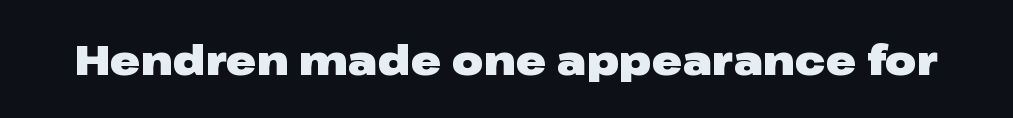
The image shows 41 px heavy, wide sans-serif type, upright; set normal letter spacing, not underlined; low stroke contrast and a medium x-height.
